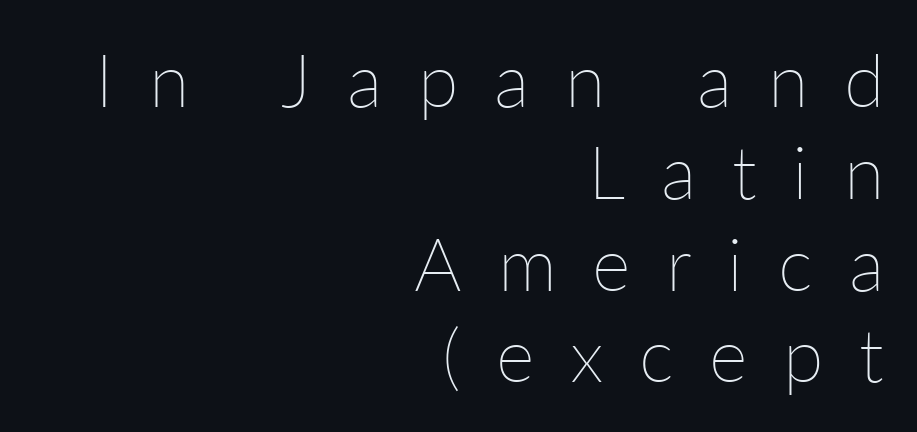
{"italic": "no", "bold": "no", "weight": "thin", "width": "normal", "stroke_contrast": "low", "x_height": "medium", "monospaced": "no", "underline": "no", "align": "right", "line_spacing_ratio": 1.24, "letter_spacing": "wide", "letter_spacing_em": 0.48, "glyph_px": 74}
